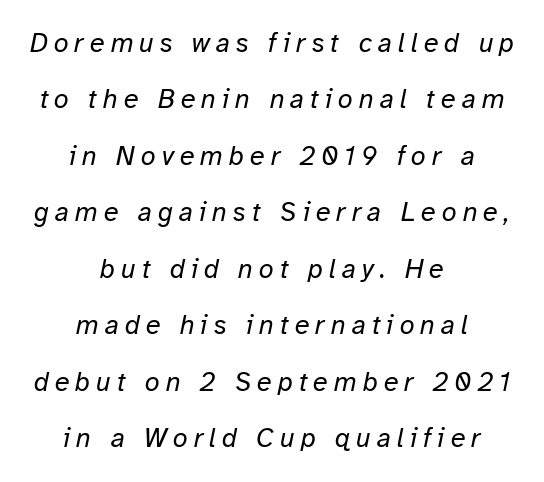
{"italic": "yes", "lean": "right", "slant_degrees": 12, "bold": "no", "underline": "no", "align": "center", "line_spacing": "loose", "line_spacing_ratio": 2.09, "letter_spacing": "wide", "letter_spacing_em": 0.22, "glyph_px": 27}
